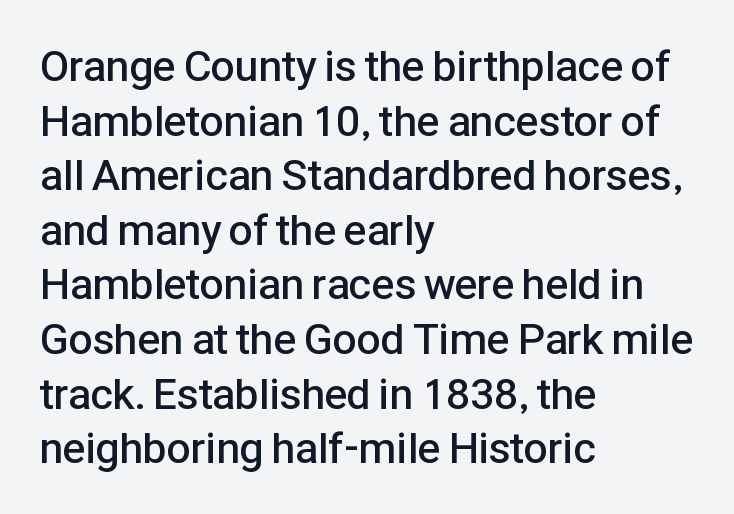
{"serif": "no", "italic": "no", "bold": "semi", "weight": "semibold", "width": "normal", "stroke_contrast": "low", "x_height": "medium", "monospaced": "no", "underline": "no", "align": "left", "line_spacing": "normal", "line_spacing_ratio": 1.27, "letter_spacing": "normal", "letter_spacing_em": 0.0, "glyph_px": 43}
